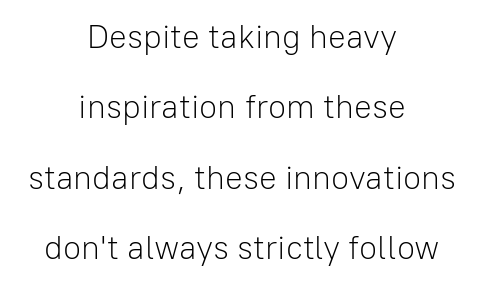
These lines keep a tight, regular rhythm from letter to letter. Unbolded letterforms with no extra heft. The passage shown is not underscored anywhere. If you folded the block vertically in half, each line would mirror itself in length.
